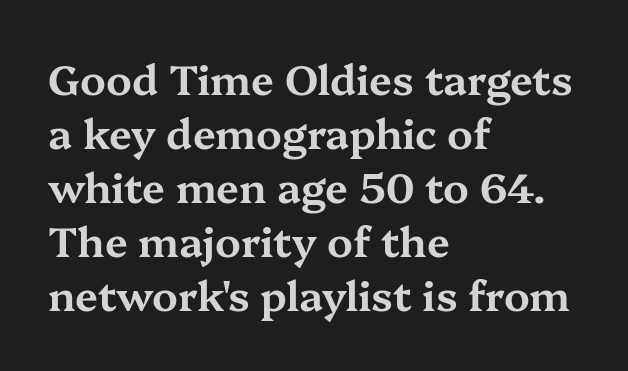
The image shows 41 px wide serif type, upright; set left-aligned, normal line spacing (1.32x), normal letter spacing, not underlined; medium stroke contrast and a medium x-height.
